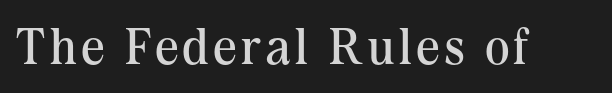
I'd call this a serif setting — the letters wear small feet. The letters look calm and open, with moderate or lighter stems. Nobody drew a line under any word here. Is this a fixed-width face? No — the glyphs have proportional, varying widths.
